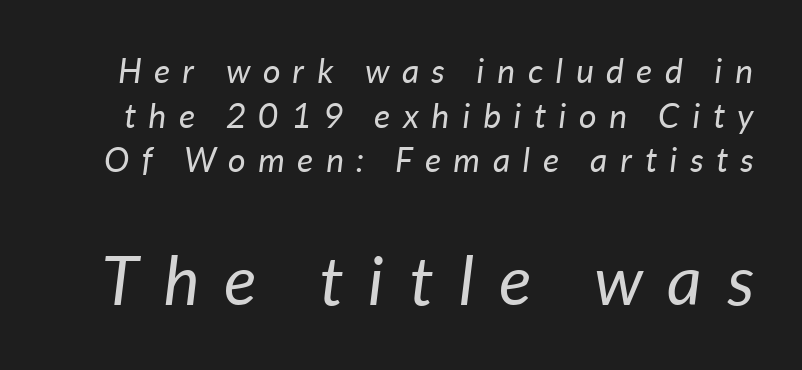
Q: Is the text bold? A: No.
Q: Is the text italic (slanted)? A: Yes, it leans right by about 7 degrees.
Q: Is the text underlined? A: No.
Q: Is the spacing between letters normal or unusually wide? A: Unusually wide.
Q: Is the spacing between lines tight, normal or loose? A: Normal.
Q: Which block of text is set in a larger size, the first (top) or the second (bottom)? A: The second (bottom) one.
Q: Width (condensed, normal, or wide)? A: Normal.
Q: Stroke contrast? A: Low.
Q: x-height? A: Medium.
Q: Monospaced? A: No.
